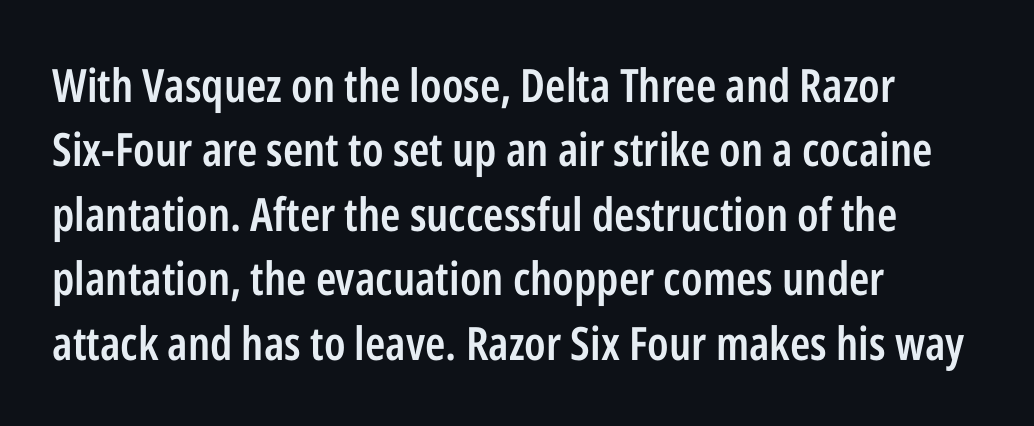
Q: Is the text bold? A: Semi-bold.
Q: Is the text italic (slanted)? A: No, it is upright.
Q: Is the typeface a serif or a sans-serif typeface? A: Sans-serif.
Q: Is the text underlined? A: No.
Q: How is the paragraph aligned? A: Left-aligned.
Q: Is the spacing between letters normal or unusually wide? A: Normal.
Q: Is the spacing between lines tight, normal or loose? A: Normal.
Q: Width (condensed, normal, or wide)? A: Condensed.
Q: Stroke contrast? A: Low.
Q: x-height? A: Medium.
Q: Monospaced? A: No.
